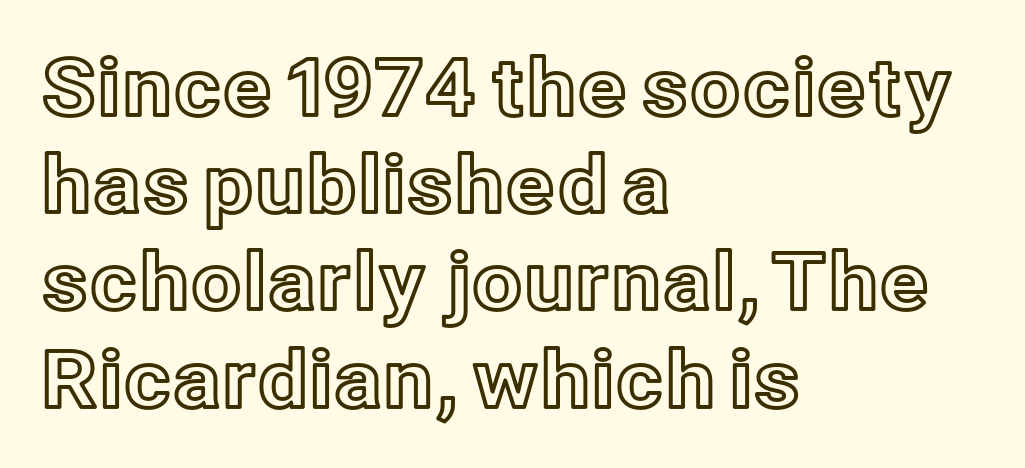
Q: Is the text italic (slanted)? A: No, it is upright.
Q: Is the text underlined? A: No.
Q: How is the paragraph aligned? A: Left-aligned.
Q: Is the spacing between letters normal or unusually wide? A: Normal.
Q: Width (condensed, normal, or wide)? A: Normal.
Q: x-height? A: Medium.
Q: Monospaced? A: No.
